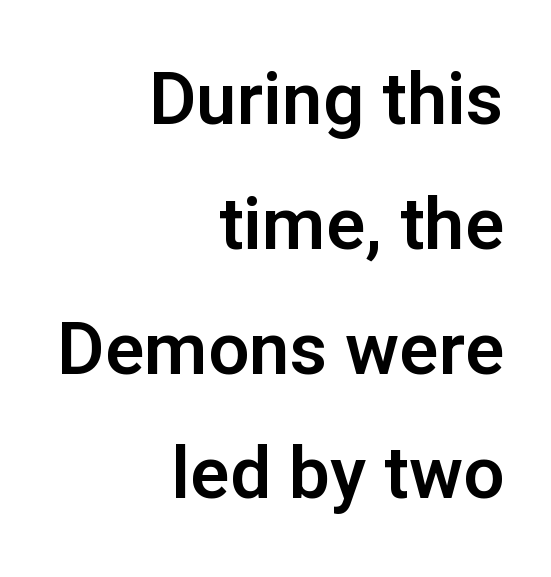
Q: Is the text italic (slanted)? A: No, it is upright.
Q: Is the typeface a serif or a sans-serif typeface? A: Sans-serif.
Q: Is the text underlined? A: No.
Q: How is the paragraph aligned? A: Right-aligned.
Q: Is the spacing between letters normal or unusually wide? A: Normal.
Q: Width (condensed, normal, or wide)? A: Normal.
Q: Stroke contrast? A: Low.
Q: x-height? A: Medium.
Q: Monospaced? A: No.
